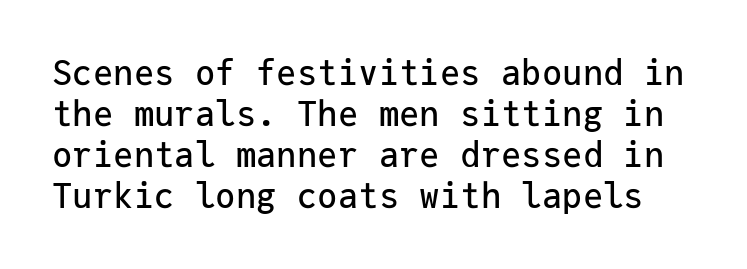
Q: Is the text italic (slanted)? A: No, it is upright.
Q: Is the typeface a serif or a sans-serif typeface? A: Sans-serif.
Q: Is the text underlined? A: No.
Q: Is the spacing between letters normal or unusually wide? A: Normal.
Q: Width (condensed, normal, or wide)? A: Normal.
Q: Stroke contrast? A: Low.
Q: x-height? A: Medium.
Q: Monospaced? A: Yes.
